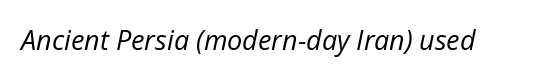
Q: Is the text bold? A: No.
Q: Is the text italic (slanted)? A: Yes, it leans right by about 12 degrees.
Q: Is the text underlined? A: No.
Q: Is the spacing between letters normal or unusually wide? A: Normal.
